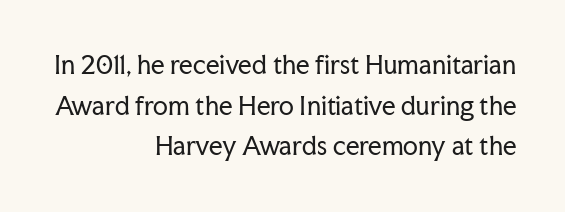
{"italic": "no", "bold": "no", "underline": "no", "align": "right", "line_spacing": "normal", "line_spacing_ratio": 1.69, "letter_spacing": "normal", "letter_spacing_em": 0.0, "glyph_px": 24}
